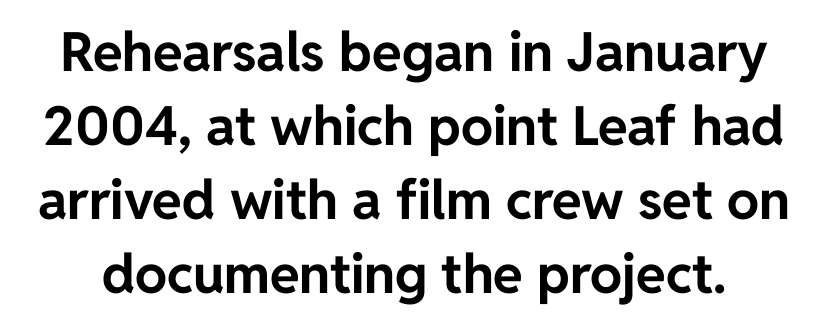
The image shows 54 px bold sans-serif type, upright; set normal line spacing (1.37x), normal letter spacing, not underlined; low stroke contrast and a medium x-height.
